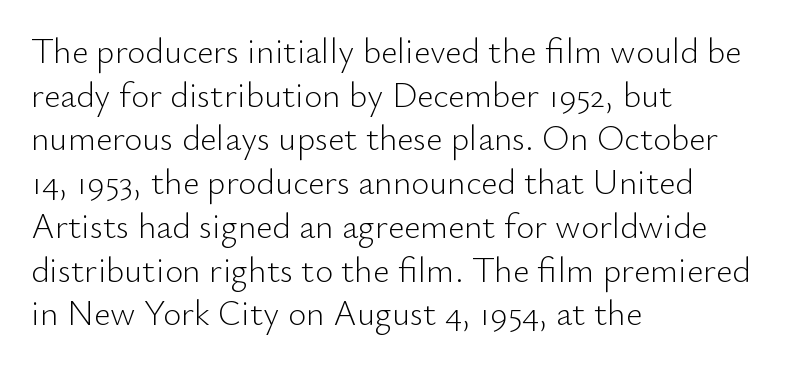
Q: Is the text bold? A: No.
Q: Is the text italic (slanted)? A: No, it is upright.
Q: Is the typeface a serif or a sans-serif typeface? A: Sans-serif.
Q: Is the text underlined? A: No.
Q: How is the paragraph aligned? A: Left-aligned.
Q: Is the spacing between letters normal or unusually wide? A: Normal.
Q: Is the spacing between lines tight, normal or loose? A: Normal.
Q: Width (condensed, normal, or wide)? A: Normal.
Q: Stroke contrast? A: Low.
Q: x-height? A: Small.
Q: Monospaced? A: No.
